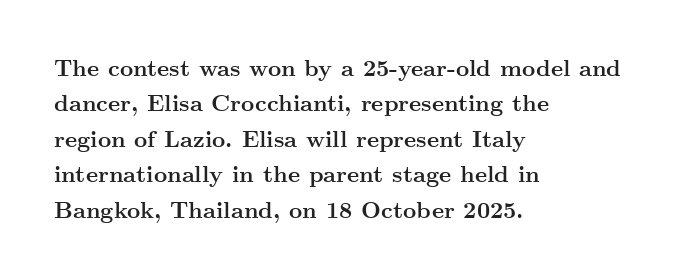
The strip under each line holds only bare page. The designer left line spacing at the default. Typeset ragged right — the left edge is the straight one. Heavy-handed strokes throughout: this text is bold.
